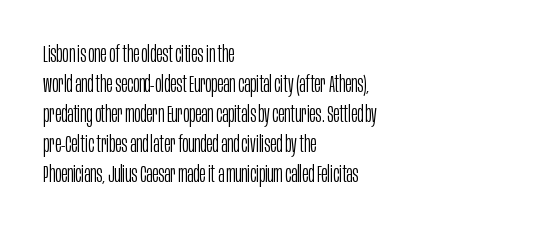
The image shows 23 px text type, upright; set left-aligned, normal line spacing (1.3x), normal letter spacing, not underlined.
